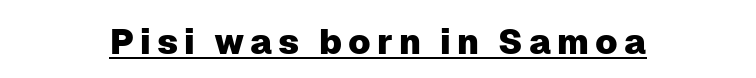
{"serif": "no", "italic": "no", "width": "normal", "stroke_contrast": "low", "x_height": "medium", "monospaced": "no", "underline": "yes", "align": "center", "glyph_px": 35}
